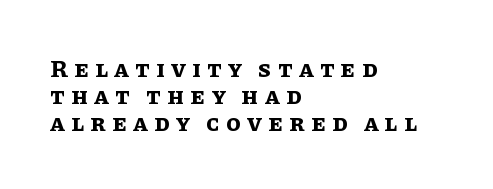
{"italic": "no", "bold": "yes", "underline": "no", "align": "left", "line_spacing": "tight", "line_spacing_ratio": 1.12, "letter_spacing": "wide", "letter_spacing_em": 0.27, "glyph_px": 24}
